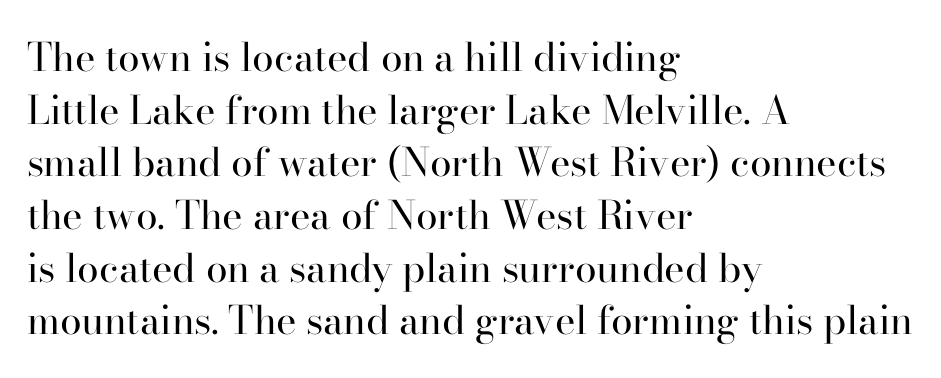
The image shows 39 px regular-weight serif type, upright; set left-aligned, normal line spacing (1.35x), normal letter spacing, not underlined; high stroke contrast and a small x-height.
